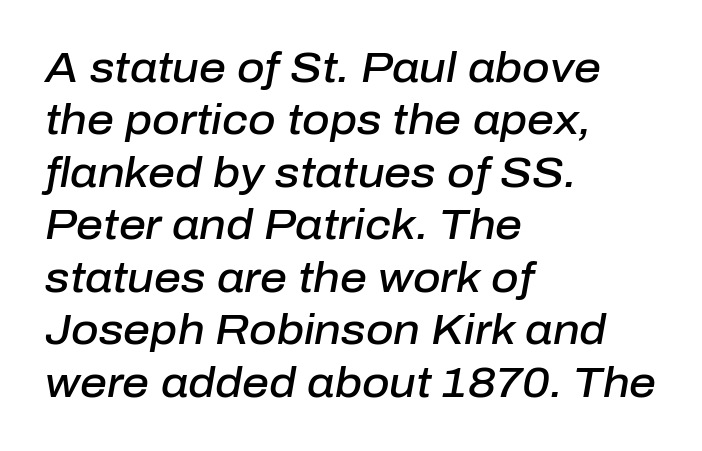
{"italic": "yes", "lean": "right", "slant_degrees": 10, "bold": "semi", "weight": "semibold", "width": "normal", "stroke_contrast": "low", "x_height": "medium", "monospaced": "no", "underline": "no", "align": "left", "line_spacing": "normal", "line_spacing_ratio": 1.25, "letter_spacing": "normal", "letter_spacing_em": 0.0, "glyph_px": 42}
